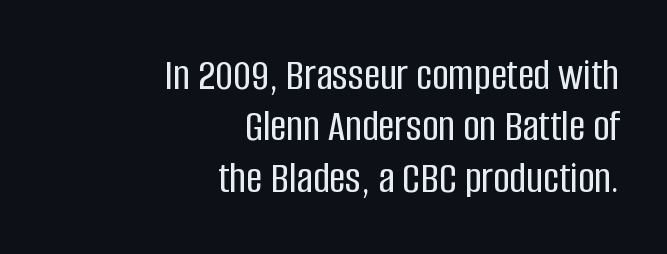
Q: Is the text italic (slanted)? A: No, it is upright.
Q: Is the typeface a serif or a sans-serif typeface? A: Sans-serif.
Q: Is the text underlined? A: No.
Q: How is the paragraph aligned? A: Right-aligned.
Q: Is the spacing between letters normal or unusually wide? A: Normal.
Q: Is the spacing between lines tight, normal or loose? A: Tight.
Q: Width (condensed, normal, or wide)? A: Condensed.
Q: Stroke contrast? A: Low.
Q: x-height? A: Large.
Q: Monospaced? A: No.
